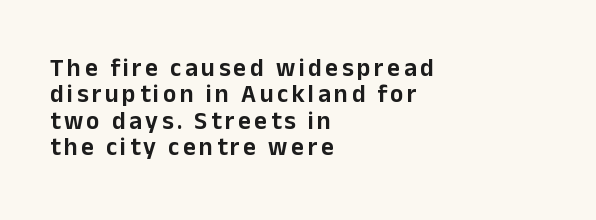
The letters stand upright; this is a roman face. Unmarked baselines from the first word to the last. Whoever set this chose condensed vertical rhythm over breathing room. One-word summary of the alignment: left.
